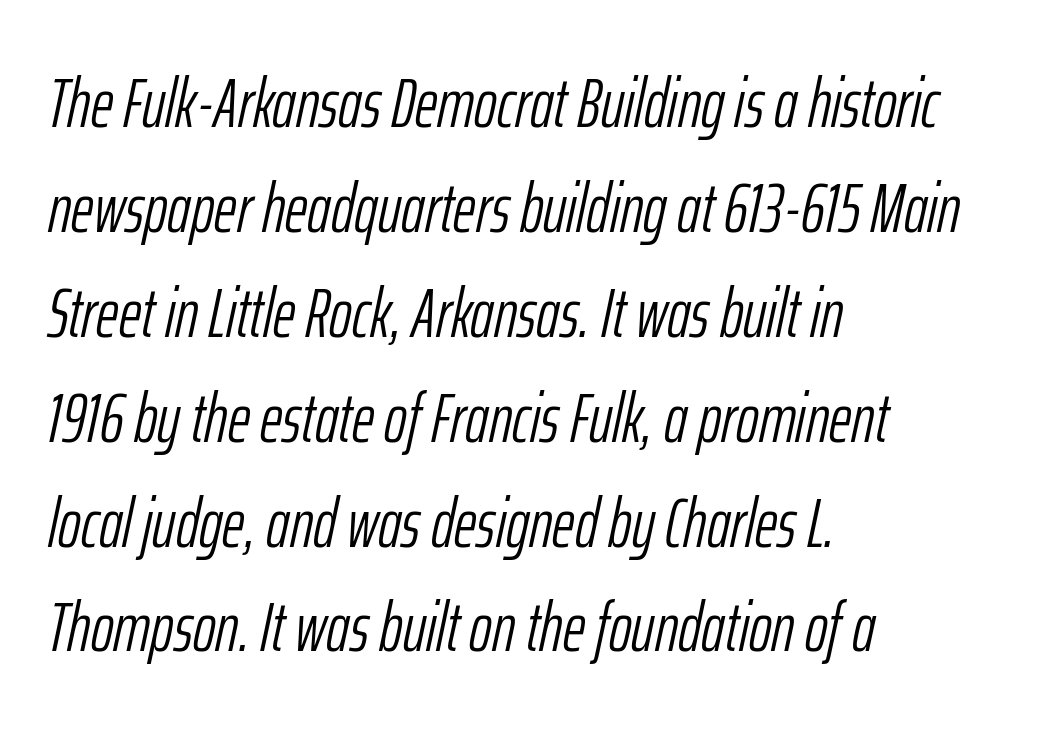
The image shows 69 px light, condensed type, italic (leaning right); set left-aligned, normal line spacing (1.52x), normal letter spacing, not underlined; low stroke contrast and a medium x-height.
